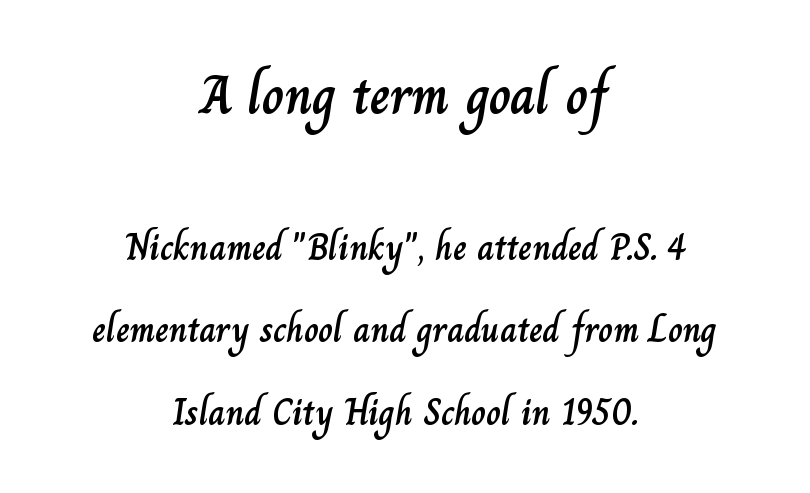
{"width": "normal", "stroke_contrast": "low", "x_height": "small", "monospaced": "no", "underline": "no", "align": "center", "line_spacing": "loose", "line_spacing_ratio": 2.23, "letter_spacing": "normal", "letter_spacing_em": 0.0, "larger_block": "first", "size_ratio": 1.49, "glyph_px": 55}
